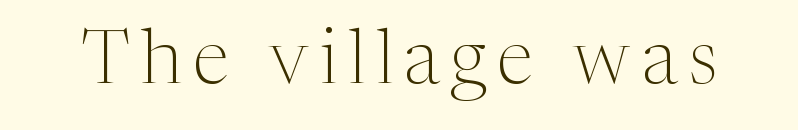
{"serif": "yes", "italic": "no", "bold": "no", "weight": "light", "width": "normal", "stroke_contrast": "medium", "x_height": "medium", "monospaced": "no", "underline": "no", "glyph_px": 75}
